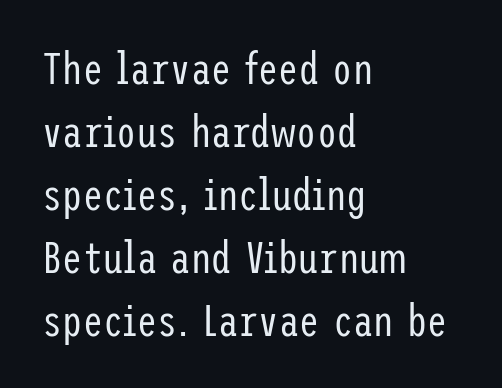
Posture: vertical. Type style note: lacks serifs. Heft: none added — not bold. The leading is moderate, giving the passage an even texture. Beneath every word, the page is bare. Honestly, the letter spacing is just normal — you wouldn't notice it.
